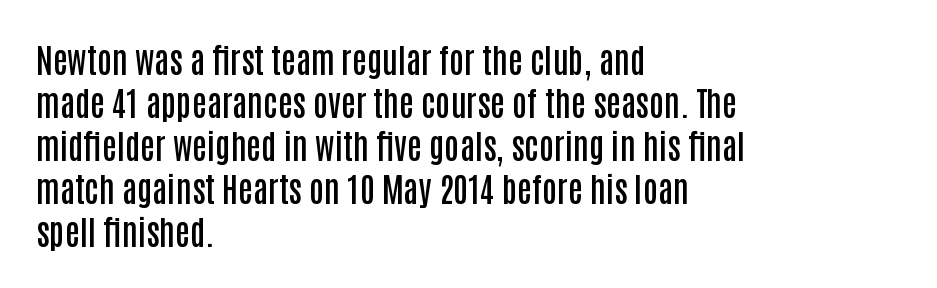
The image shows 33 px semibold, condensed sans-serif type, upright; set left-aligned, normal line spacing (1.3x), normal letter spacing, not underlined; low stroke contrast and a large x-height.
